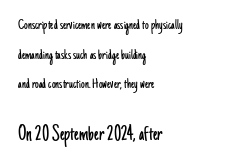
{"italic": "no", "bold": "no", "underline": "no", "align": "left", "line_spacing": "loose", "line_spacing_ratio": 1.97, "letter_spacing": "normal", "letter_spacing_em": 0.0, "larger_block": "second", "size_ratio": 1.47, "glyph_px": 22}
